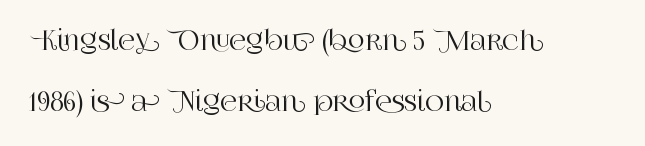
Regarding leading, the lines here are spaced well apart. The letters sit at their default tracking, neither squeezed nor spread. No italicization has been applied; the sample stays upright. The ragged edge is on the right, which tells us the setting is flush left.
